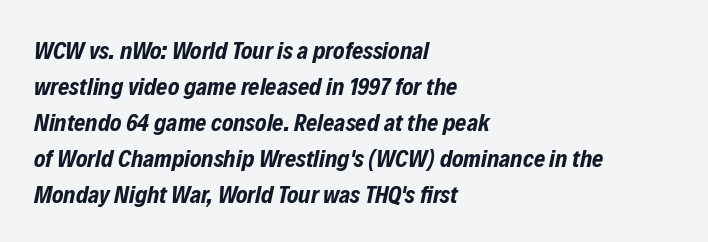
The image shows 24 px bold type, italic (leaning right); set left-aligned, normal line spacing (1.5x), normal letter spacing, not underlined.
